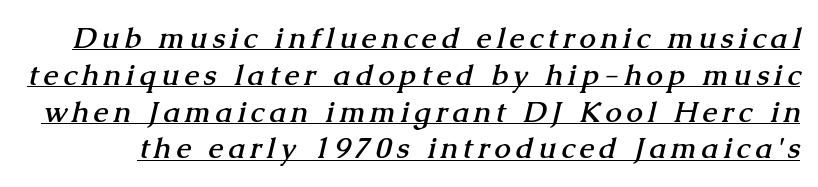
The image shows 29 px semibold serif type; set normal line spacing (1.27x), underlined; medium stroke contrast and a medium x-height.
